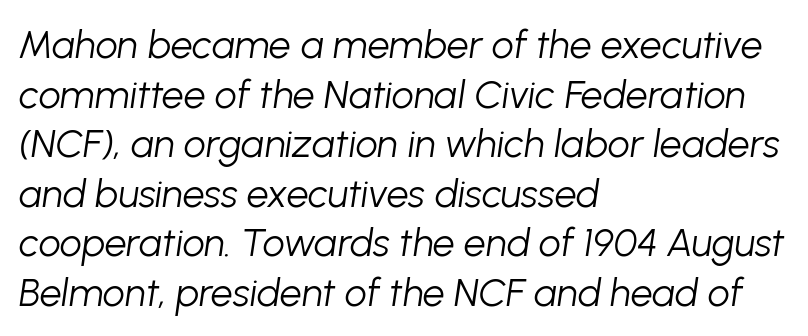
The image shows 39 px light type, italic (leaning right); set left-aligned, normal line spacing (1.27x), normal letter spacing, not underlined; low stroke contrast and a medium x-height.
